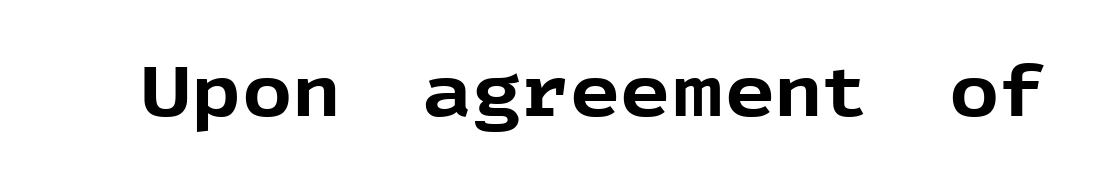
Q: Is the text bold? A: Yes.
Q: Is the text italic (slanted)? A: No, it is upright.
Q: Is the typeface a serif or a sans-serif typeface? A: Sans-serif.
Q: Is the text underlined? A: No.
Q: Is the spacing between letters normal or unusually wide? A: Normal.
Q: Width (condensed, normal, or wide)? A: Normal.
Q: x-height? A: Medium.
Q: Monospaced? A: No.
